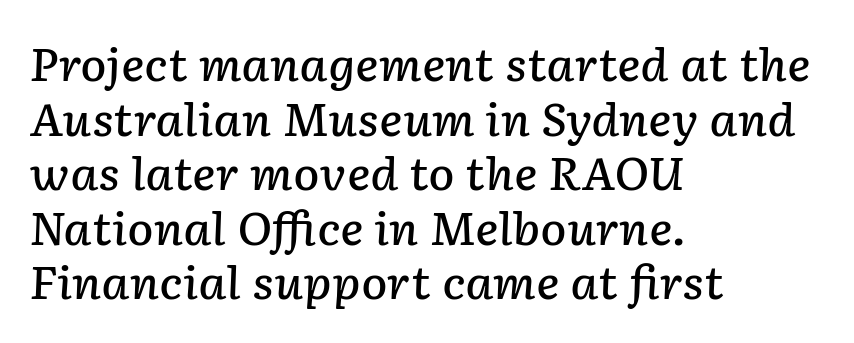
Q: Is the text bold? A: Semi-bold.
Q: Is the text italic (slanted)? A: Yes, it leans right by about 2 degrees.
Q: Is the text underlined? A: No.
Q: How is the paragraph aligned? A: Left-aligned.
Q: Is the spacing between letters normal or unusually wide? A: Normal.
Q: Width (condensed, normal, or wide)? A: Normal.
Q: Stroke contrast? A: Low.
Q: x-height? A: Medium.
Q: Monospaced? A: No.
